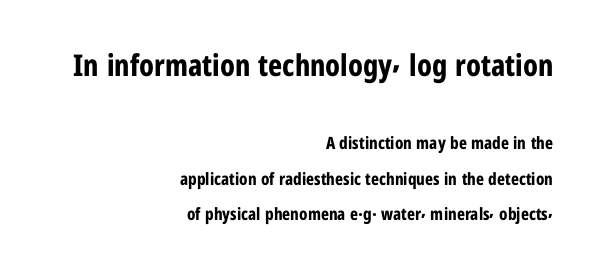
Just letters on the line, the space beneath them empty. Leading: increased. I'd call this a sans setting — the letters go barefoot. This sample has the flowing, uneven cadence of proportional lettering. Weight: bold.
